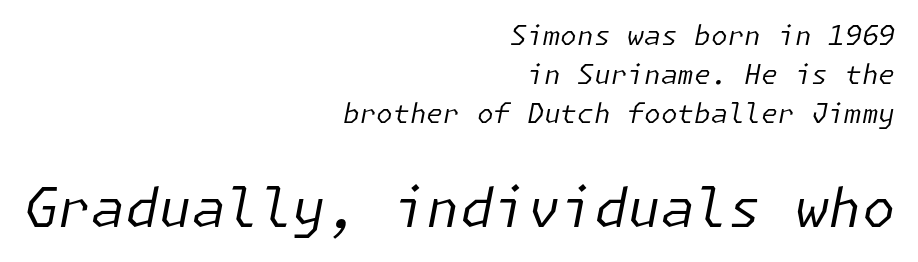
The image shows 54 px regular-weight type, italic (leaning right); set right-aligned, normal line spacing (1.45x), normal letter spacing, not underlined; the second (bottom) block is 2.0x larger; low stroke contrast and a medium x-height.
